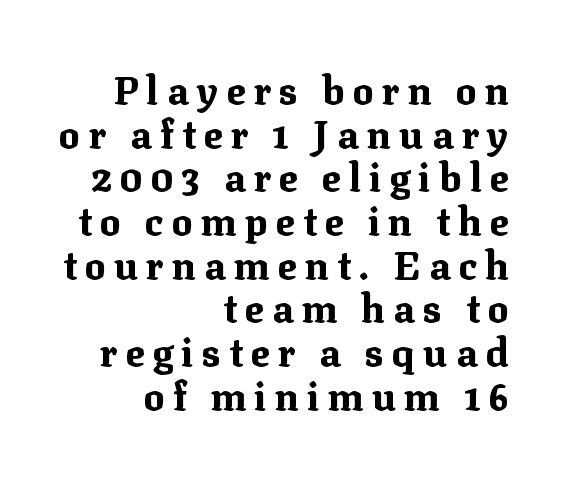
This is the regular roman posture of the typeface. Think of a printed novel: that variable character pitch is what you see here. The rendering inserts visible extra space after every character. Has an underline been added? It has not. Heavy, bold letterforms.
